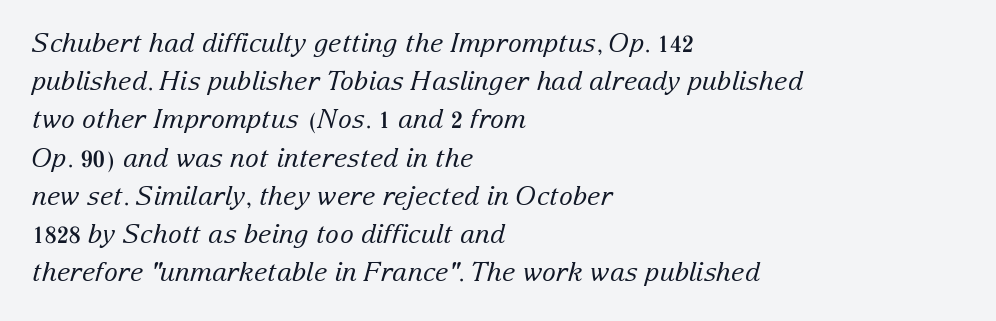
The image shows 26 px text type, italic (leaning right); set left-aligned, normal line spacing (1.47x), normal letter spacing, not underlined.
